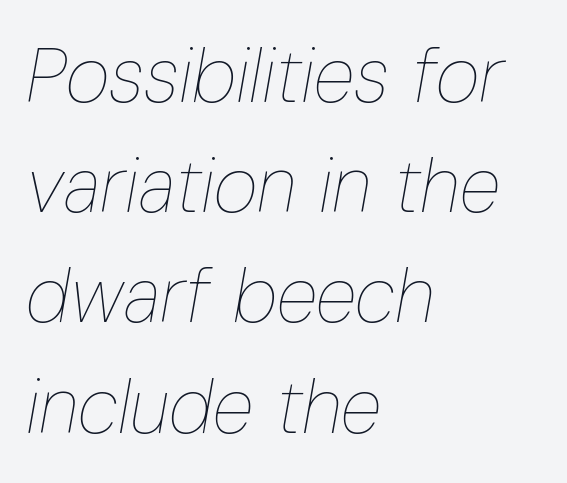
{"italic": "yes", "lean": "right", "slant_degrees": 10, "bold": "no", "weight": "thin", "width": "condensed", "stroke_contrast": "low", "x_height": "medium", "monospaced": "no", "underline": "no", "align": "left", "line_spacing": "normal", "line_spacing_ratio": 1.45, "letter_spacing": "normal", "letter_spacing_em": 0.0, "glyph_px": 76}
